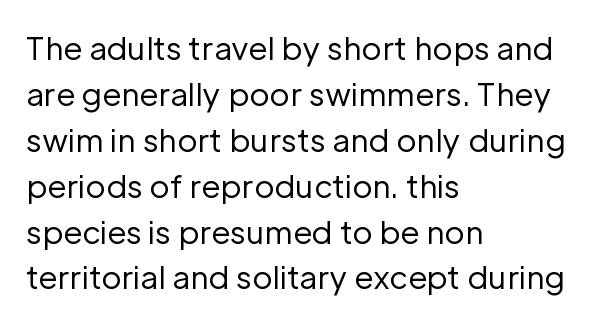
Q: Is the text bold? A: No.
Q: Is the text italic (slanted)? A: No, it is upright.
Q: Is the typeface a serif or a sans-serif typeface? A: Sans-serif.
Q: Is the text underlined? A: No.
Q: How is the paragraph aligned? A: Left-aligned.
Q: Is the spacing between letters normal or unusually wide? A: Normal.
Q: Is the spacing between lines tight, normal or loose? A: Normal.
Q: Width (condensed, normal, or wide)? A: Normal.
Q: Stroke contrast? A: Low.
Q: x-height? A: Medium.
Q: Monospaced? A: No.
